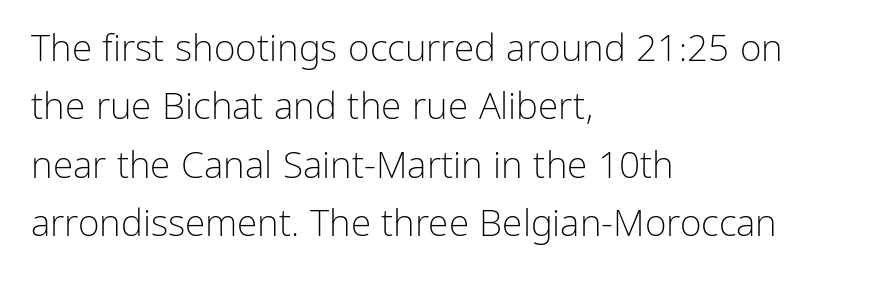
The image shows 37 px light sans-serif type, upright; set left-aligned, normal line spacing (1.58x), normal letter spacing, not underlined; low stroke contrast and a medium x-height.
